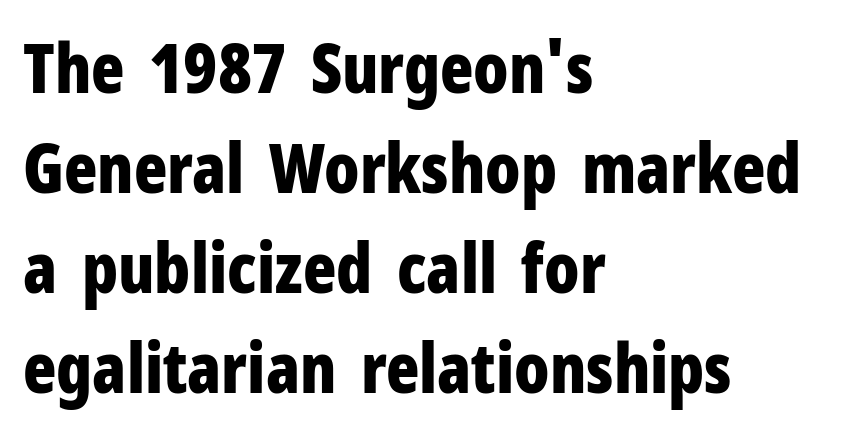
{"serif": "no", "italic": "no", "bold": "yes", "weight": "bold", "width": "condensed", "stroke_contrast": "low", "x_height": "medium", "monospaced": "no", "underline": "no", "align": "left", "line_spacing": "normal", "line_spacing_ratio": 1.45, "letter_spacing": "normal", "letter_spacing_em": 0.0, "glyph_px": 69}
